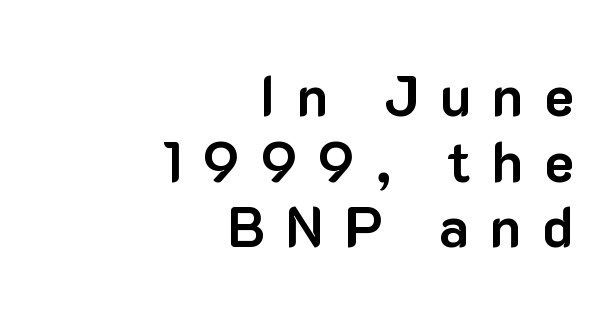
{"serif": "no", "italic": "no", "bold": "yes", "weight": "bold", "width": "normal", "stroke_contrast": "low", "x_height": "medium", "monospaced": "no", "underline": "no", "align": "right", "line_spacing_ratio": 1.17, "letter_spacing": "wide", "letter_spacing_em": 0.37, "glyph_px": 56}
